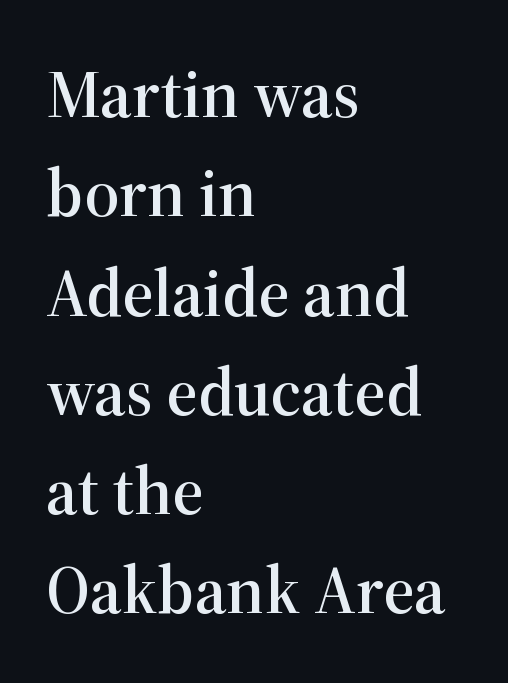
The image shows 68 px serif type, upright; set left-aligned, normal line spacing (1.46x), normal letter spacing, not underlined; high stroke contrast and a medium x-height.
